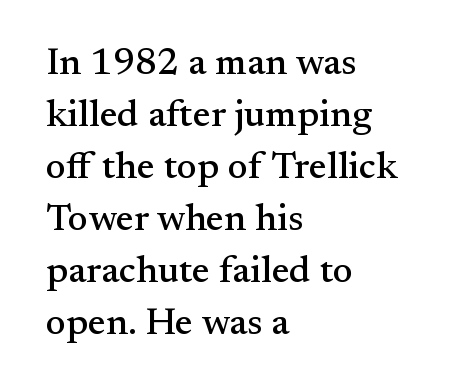
The image shows 38 px serif type, upright; set left-aligned, normal line spacing (1.37x), normal letter spacing, not underlined; medium stroke contrast and a small x-height.
